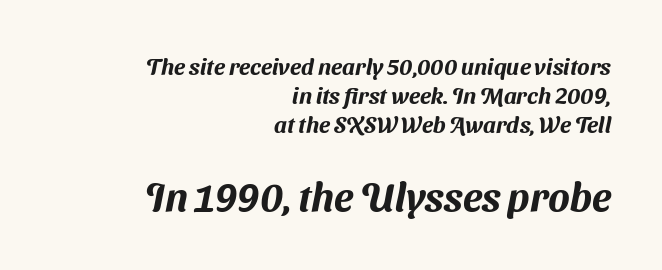
Q: Is the typeface a serif or a sans-serif typeface? A: Sans-serif.
Q: Is the text underlined? A: No.
Q: How is the paragraph aligned? A: Right-aligned.
Q: Is the spacing between letters normal or unusually wide? A: Normal.
Q: Is the spacing between lines tight, normal or loose? A: Normal.
Q: Which block of text is set in a larger size, the first (top) or the second (bottom)? A: The second (bottom) one.
Q: Width (condensed, normal, or wide)? A: Normal.
Q: Stroke contrast? A: Medium.
Q: x-height? A: Medium.
Q: Monospaced? A: No.
